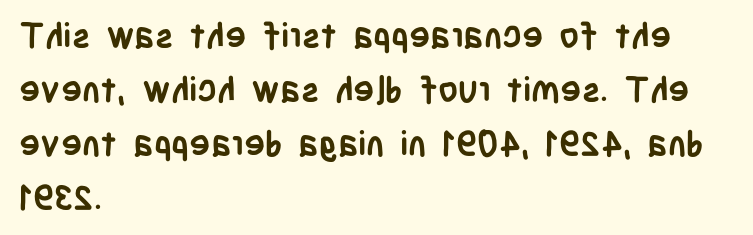
Strokes here are thick enough to call this a true bold. No extra tracking has been applied to these lines. The compositor pushed each line to the left boundary. Varying glyph widths throughout — classic text-font behaviour. Notice how descenders clear the ascenders below comfortably — that's standard leading. The lettering stays uniformly vertical, giving the passage a roman look.
